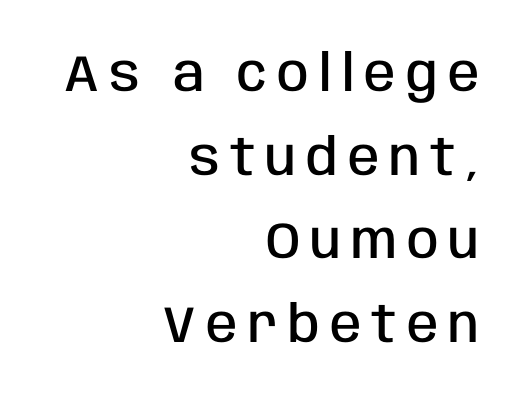
The image shows 51 px semibold, condensed sans-serif type, upright; set right-aligned, normal line spacing (1.64x), unusually wide letter spacing (+0.2 em), not underlined; low stroke contrast and a large x-height.
